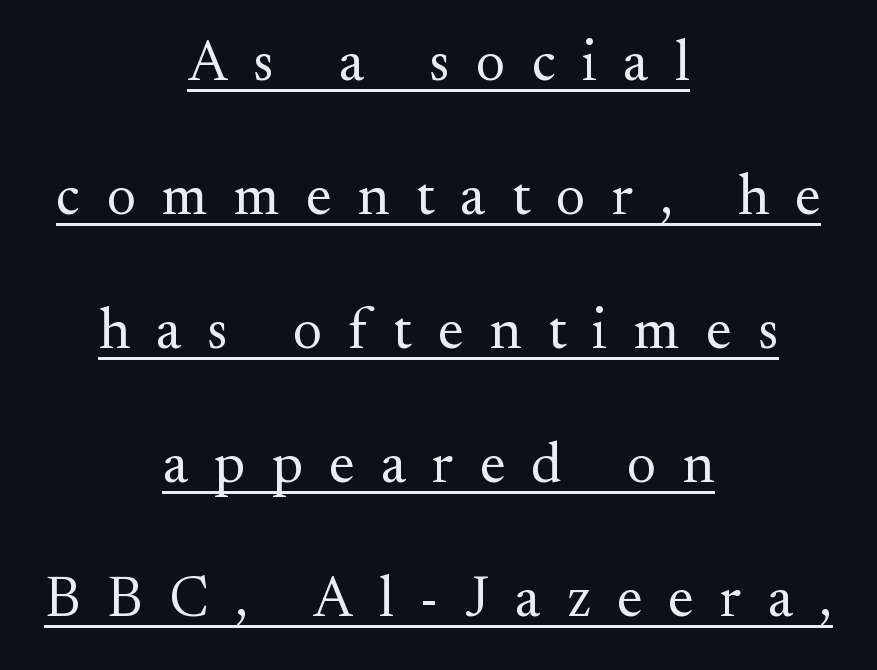
Q: Is the text bold? A: No.
Q: Is the text italic (slanted)? A: No, it is upright.
Q: Is the typeface a serif or a sans-serif typeface? A: Serif.
Q: Is the text underlined? A: Yes.
Q: How is the paragraph aligned? A: Centered.
Q: Is the spacing between letters normal or unusually wide? A: Unusually wide.
Q: Is the spacing between lines tight, normal or loose? A: Loose.
Q: Width (condensed, normal, or wide)? A: Normal.
Q: Stroke contrast? A: Medium.
Q: x-height? A: Small.
Q: Monospaced? A: No.
